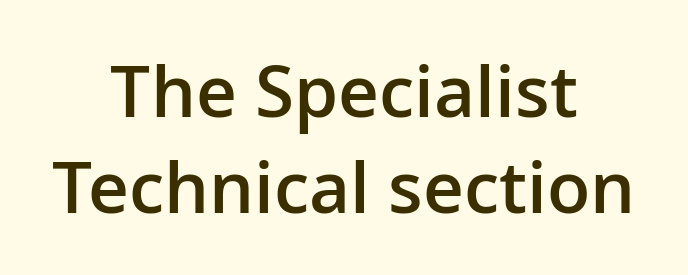
{"serif": "no", "italic": "no", "bold": "semi", "weight": "semibold", "width": "normal", "stroke_contrast": "low", "x_height": "medium", "monospaced": "no", "underline": "no", "align": "center", "line_spacing": "normal", "line_spacing_ratio": 1.35, "letter_spacing": "normal", "letter_spacing_em": 0.0, "glyph_px": 71}
